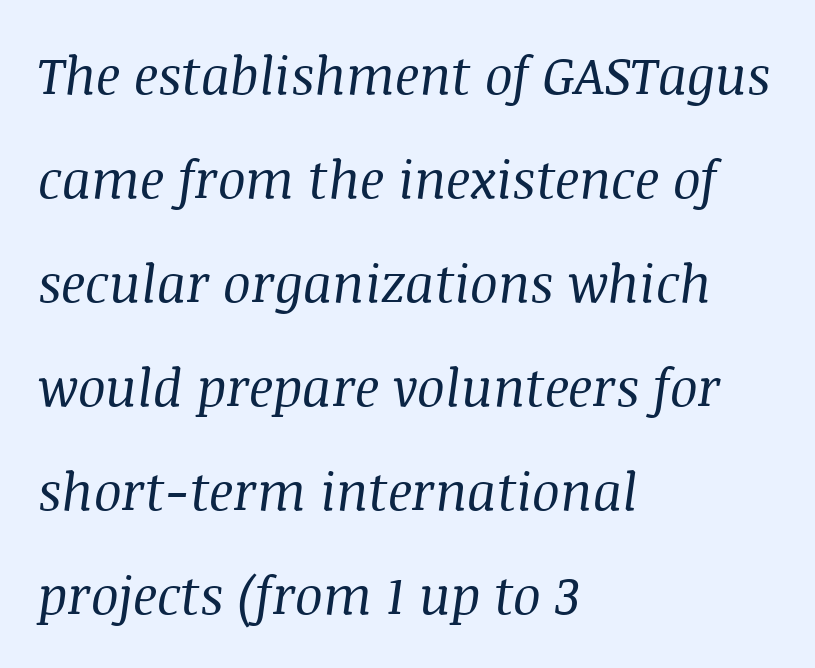
{"serif": "yes", "italic": "yes", "lean": "right", "slant_degrees": 8, "bold": "no", "weight": "regular", "width": "normal", "stroke_contrast": "medium", "x_height": "large", "monospaced": "no", "underline": "no", "align": "left", "line_spacing": "loose", "line_spacing_ratio": 2.0, "letter_spacing": "normal", "letter_spacing_em": 0.0, "glyph_px": 52}
